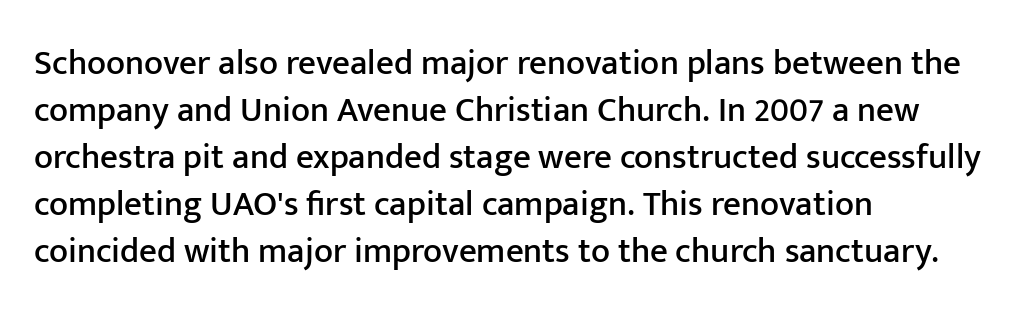
Q: Is the text italic (slanted)? A: No, it is upright.
Q: Is the typeface a serif or a sans-serif typeface? A: Sans-serif.
Q: Is the text underlined? A: No.
Q: How is the paragraph aligned? A: Left-aligned.
Q: Is the spacing between letters normal or unusually wide? A: Normal.
Q: Is the spacing between lines tight, normal or loose? A: Normal.
Q: Width (condensed, normal, or wide)? A: Normal.
Q: Stroke contrast? A: Low.
Q: x-height? A: Medium.
Q: Monospaced? A: No.
